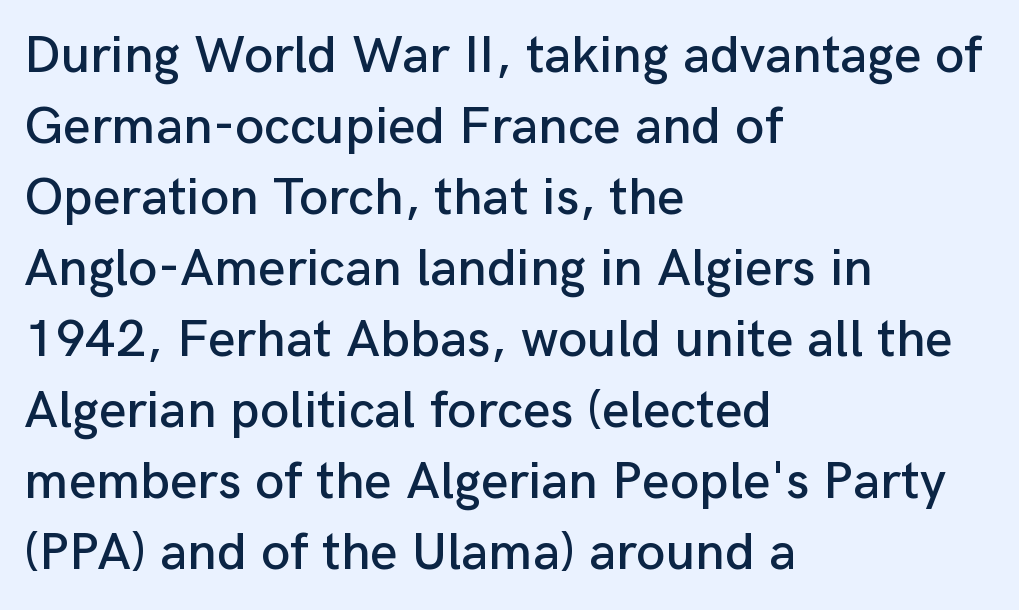
Varying glyph widths throughout — classic text-font behaviour. Glance below the letters and you will spot only blank space. The passage is arranged the way most books set body copy — flush left. This is the regular roman posture of the typeface. To sum up the face: it is a sans, with no serifs. What's the leading like? Ordinary, nothing unusual.
